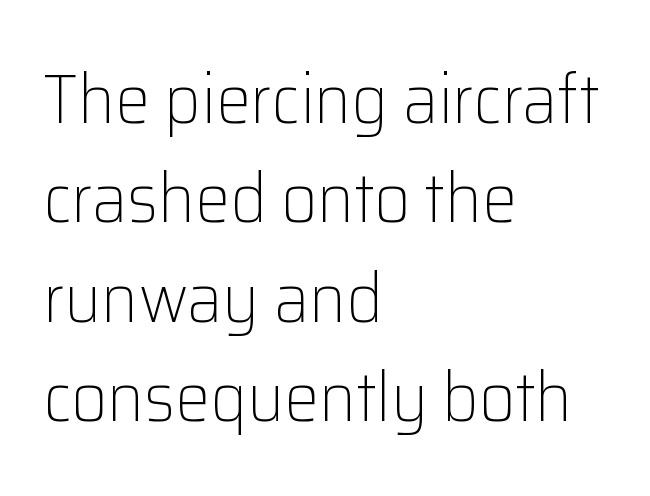
Q: Is the text bold? A: No.
Q: Is the text italic (slanted)? A: No, it is upright.
Q: Is the typeface a serif or a sans-serif typeface? A: Sans-serif.
Q: Is the text underlined? A: No.
Q: How is the paragraph aligned? A: Left-aligned.
Q: Is the spacing between letters normal or unusually wide? A: Normal.
Q: Is the spacing between lines tight, normal or loose? A: Normal.
Q: Width (condensed, normal, or wide)? A: Normal.
Q: Stroke contrast? A: Low.
Q: x-height? A: Medium.
Q: Monospaced? A: No.
